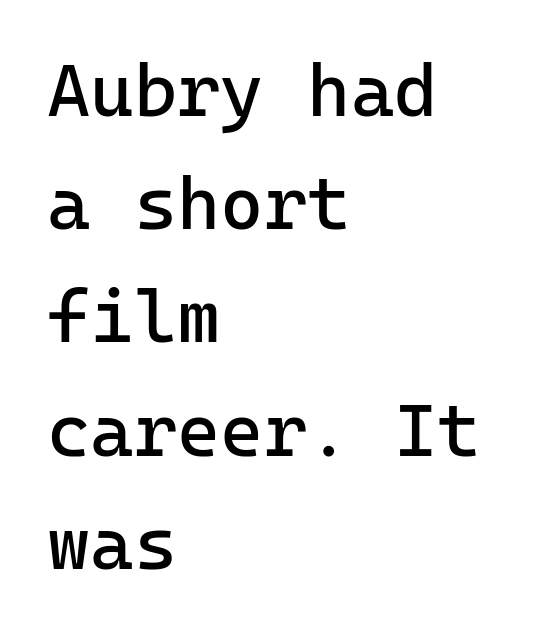
Q: Is the text bold? A: No.
Q: Is the text italic (slanted)? A: No, it is upright.
Q: Is the typeface a serif or a sans-serif typeface? A: Sans-serif.
Q: Is the text underlined? A: No.
Q: How is the paragraph aligned? A: Left-aligned.
Q: Is the spacing between letters normal or unusually wide? A: Normal.
Q: Is the spacing between lines tight, normal or loose? A: Normal.
Q: Width (condensed, normal, or wide)? A: Normal.
Q: Stroke contrast? A: Low.
Q: x-height? A: Medium.
Q: Monospaced? A: Yes.
